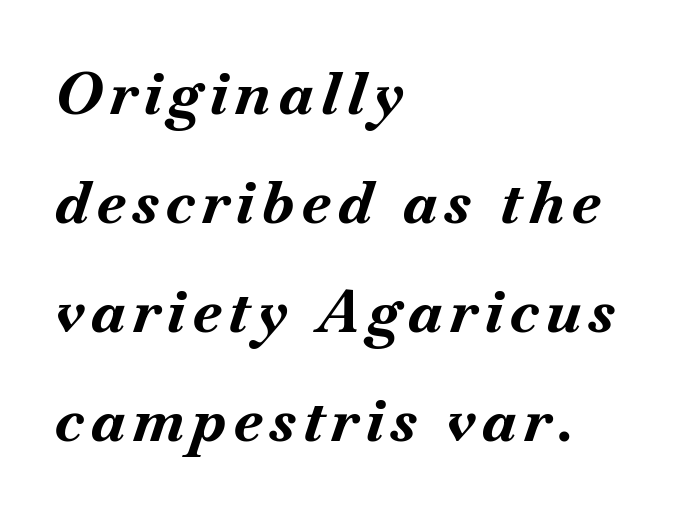
The passage shown is not underscored anywhere. Typesetter's note: full bold, strokes at maximum text heaviness. Typeset ragged right — the left edge is the straight one. The passage shown is typed in a proportional face where columns would drift. If you drew a line through each stem, it would be angled.
